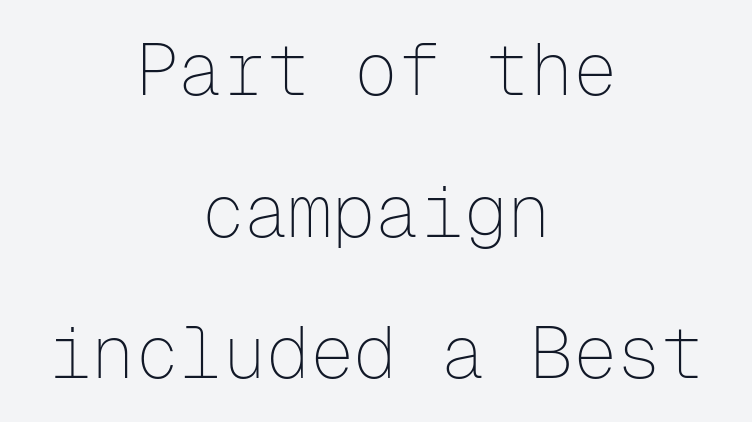
Q: Is the text bold? A: No.
Q: Is the text italic (slanted)? A: No, it is upright.
Q: Is the typeface a serif or a sans-serif typeface? A: Sans-serif.
Q: Is the text underlined? A: No.
Q: How is the paragraph aligned? A: Centered.
Q: Is the spacing between letters normal or unusually wide? A: Normal.
Q: Is the spacing between lines tight, normal or loose? A: Loose.
Q: Width (condensed, normal, or wide)? A: Normal.
Q: Stroke contrast? A: Low.
Q: x-height? A: Medium.
Q: Monospaced? A: Yes.
